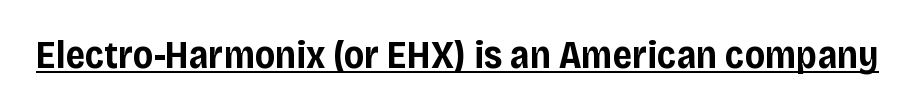
The image shows 38 px bold sans-serif type, upright; set normal letter spacing, underlined; low stroke contrast and a large x-height.
